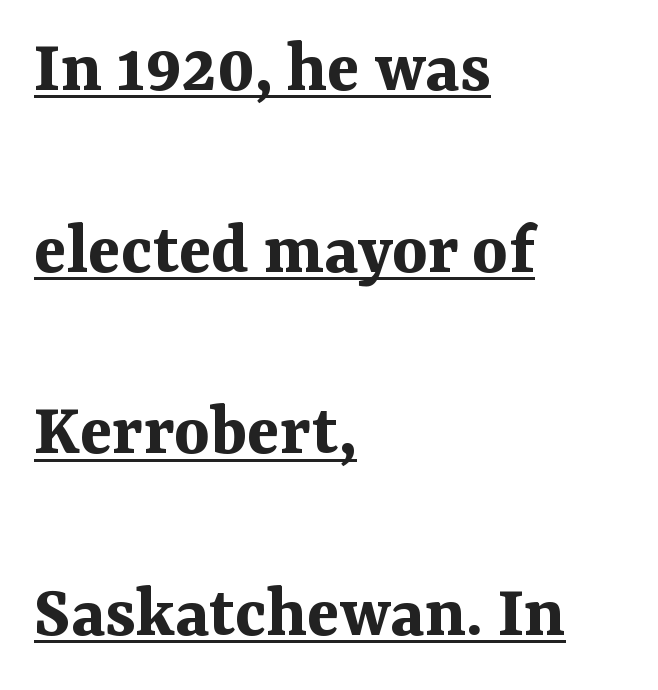
{"serif": "yes", "italic": "no", "bold": "yes", "weight": "bold", "width": "normal", "stroke_contrast": "medium", "x_height": "medium", "monospaced": "no", "underline": "yes", "align": "left", "line_spacing": "loose", "line_spacing_ratio": 2.39, "letter_spacing": "normal", "letter_spacing_em": 0.0, "glyph_px": 76}
